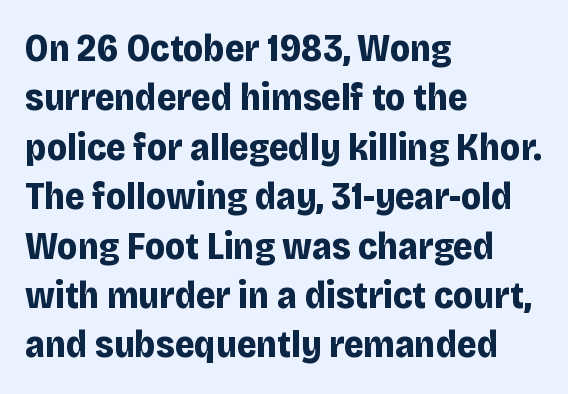
The image shows 38 px bold sans-serif type, upright; set left-aligned, normal line spacing (1.3x), normal letter spacing, not underlined; low stroke contrast and a large x-height.
